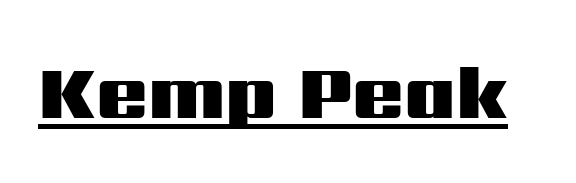
The image shows 76 px heavy, wide sans-serif type, upright; set normal letter spacing, underlined; medium stroke contrast and a medium x-height.
